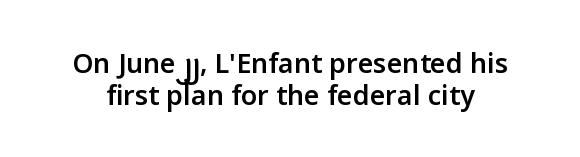
Q: Is the text bold? A: Semi-bold.
Q: Is the text italic (slanted)? A: No, it is upright.
Q: Is the text underlined? A: No.
Q: Is the spacing between letters normal or unusually wide? A: Normal.
